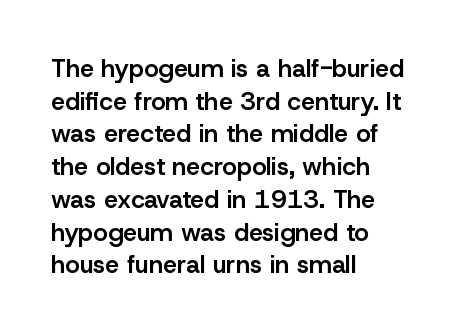
{"italic": "no", "bold": "semi", "underline": "no", "align": "left", "line_spacing": "normal", "line_spacing_ratio": 1.31, "letter_spacing": "normal", "letter_spacing_em": 0.0, "glyph_px": 25}
